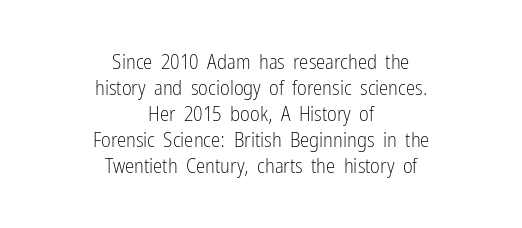
{"italic": "no", "bold": "no", "underline": "no", "align": "center", "line_spacing_ratio": 1.24, "letter_spacing": "normal", "letter_spacing_em": 0.0, "glyph_px": 21}
